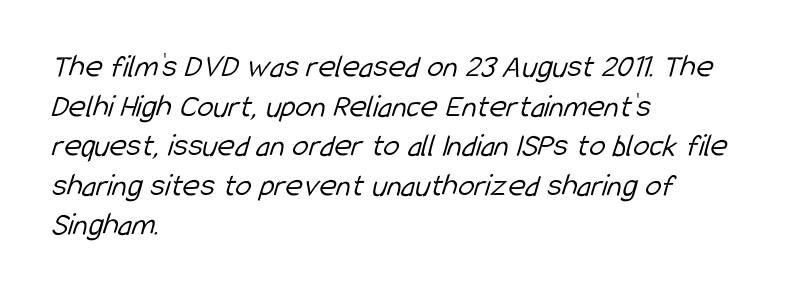
Q: Is the text bold? A: No.
Q: Is the typeface a serif or a sans-serif typeface? A: Sans-serif.
Q: Is the text underlined? A: No.
Q: How is the paragraph aligned? A: Left-aligned.
Q: Is the spacing between letters normal or unusually wide? A: Normal.
Q: Width (condensed, normal, or wide)? A: Condensed.
Q: Stroke contrast? A: Low.
Q: x-height? A: Medium.
Q: Monospaced? A: No.
